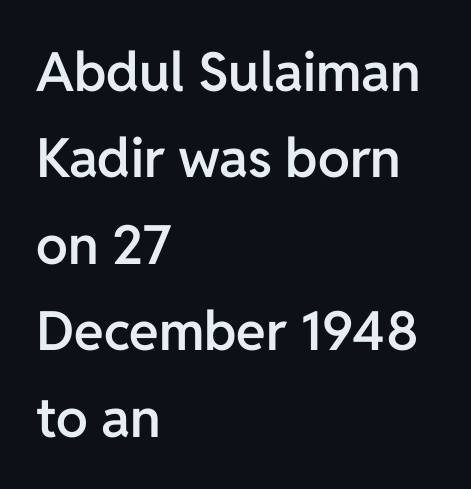
{"serif": "no", "italic": "no", "bold": "semi", "weight": "semibold", "width": "normal", "stroke_contrast": "low", "x_height": "medium", "monospaced": "no", "underline": "no", "align": "left", "line_spacing": "normal", "line_spacing_ratio": 1.6, "letter_spacing": "normal", "letter_spacing_em": 0.0, "glyph_px": 54}
